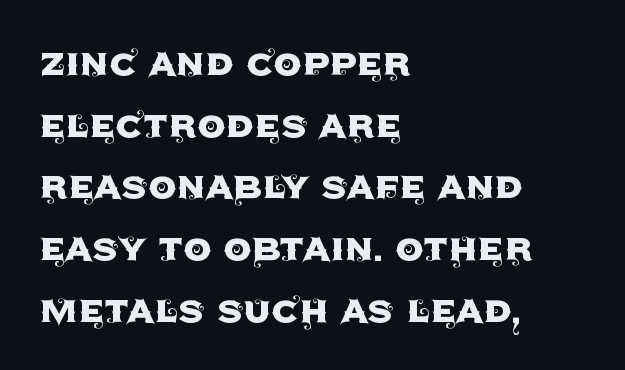
{"serif": "no", "italic": "no", "width": "normal", "x_height": "large", "monospaced": "no", "underline": "no", "align": "left", "line_spacing": "normal", "line_spacing_ratio": 1.37, "letter_spacing": "normal", "letter_spacing_em": 0.0, "glyph_px": 45}
